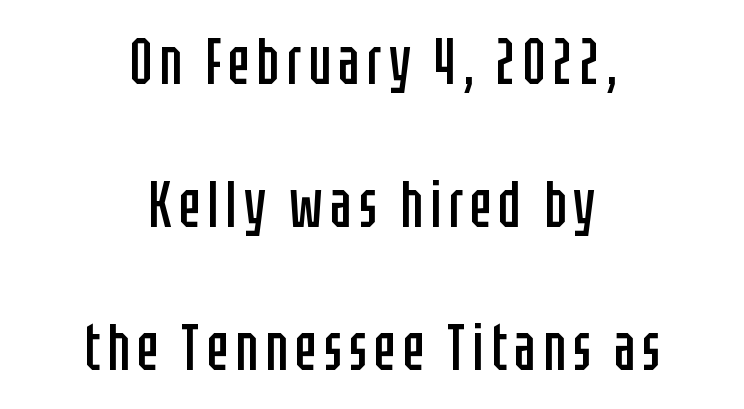
The image shows 65 px regular-weight, condensed sans-serif type, upright; set centered, loose line spacing (2.2x), not underlined; low stroke contrast and a large x-height.
